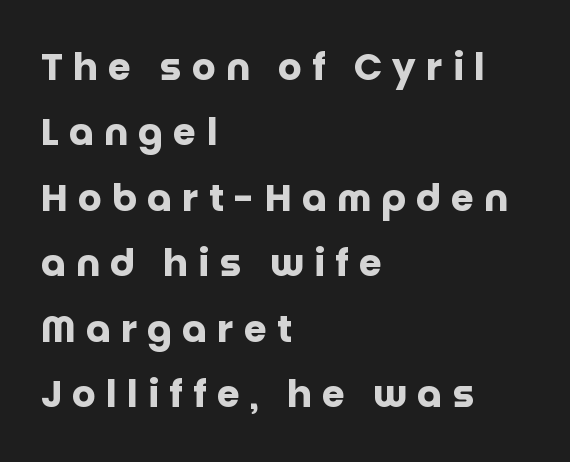
The image shows 37 px heavy sans-serif type, upright; set left-aligned, line spacing 1.77x, unusually wide letter spacing (+0.28 em), not underlined; low stroke contrast and a large x-height.
